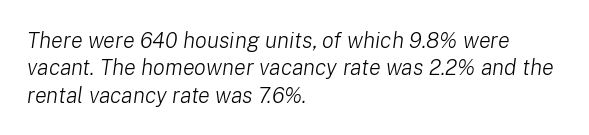
Q: Is the text bold? A: No.
Q: Is the text italic (slanted)? A: Yes, it leans right by about 8 degrees.
Q: Is the text underlined? A: No.
Q: How is the paragraph aligned? A: Left-aligned.
Q: Is the spacing between letters normal or unusually wide? A: Normal.
